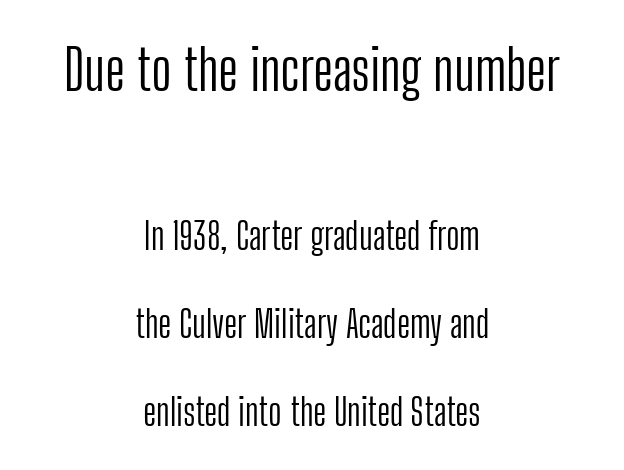
Compared with typical paragraphs, the rows here are farther apart. Unmarked baselines from the first word to the last. Honestly, the letter spacing is just normal — you wouldn't notice it. Italic? Not at all — the glyphs are vertical. Stems here are at most as thick as an everyday book face. Size hierarchy here favors the leading block over the trailing one.
